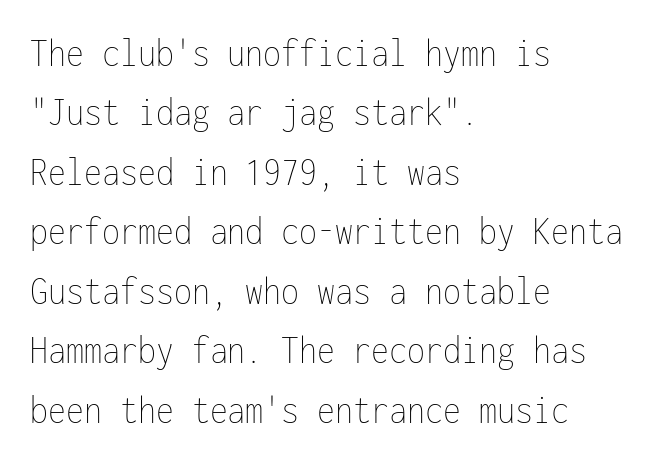
{"italic": "no", "bold": "no", "weight": "thin", "width": "condensed", "stroke_contrast": "low", "x_height": "medium", "monospaced": "yes", "underline": "no", "align": "left", "line_spacing": "normal", "line_spacing_ratio": 1.45, "letter_spacing": "normal", "letter_spacing_em": 0.0, "glyph_px": 41}
